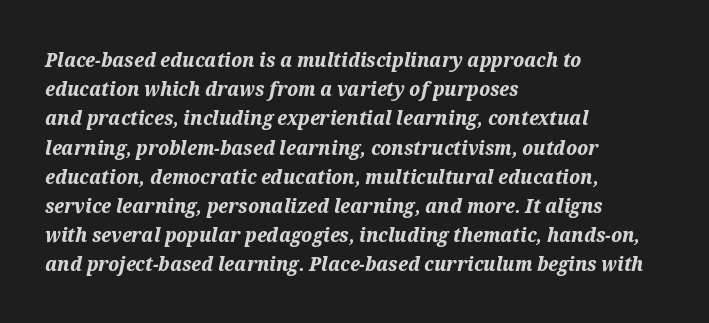
{"italic": "yes", "lean": "right", "slant_degrees": 12, "bold": "yes", "underline": "no", "align": "left", "line_spacing": "normal", "line_spacing_ratio": 1.46, "letter_spacing": "normal", "letter_spacing_em": 0.0, "glyph_px": 20}
